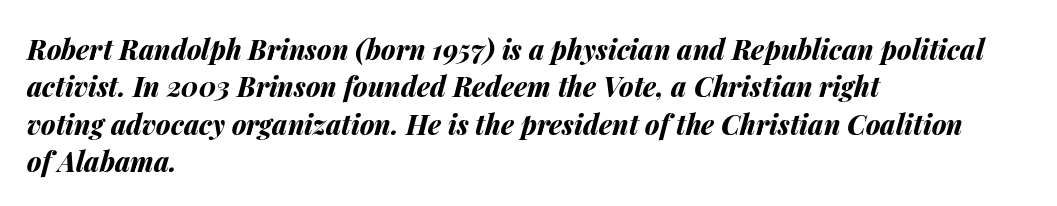
{"italic": "yes", "lean": "right", "slant_degrees": 14, "bold": "yes", "underline": "no", "align": "left", "line_spacing": "normal", "line_spacing_ratio": 1.38, "letter_spacing": "normal", "letter_spacing_em": 0.0, "glyph_px": 27}
